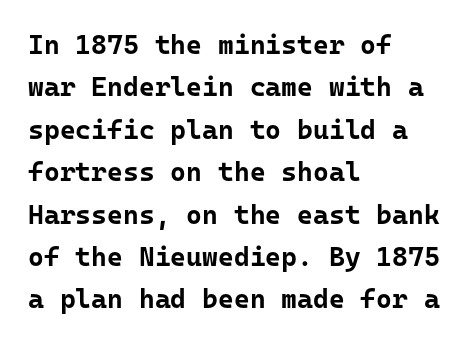
{"italic": "no", "bold": "yes", "underline": "no", "align": "left", "line_spacing": "normal", "line_spacing_ratio": 1.57, "letter_spacing": "normal", "letter_spacing_em": 0.0, "glyph_px": 27}
